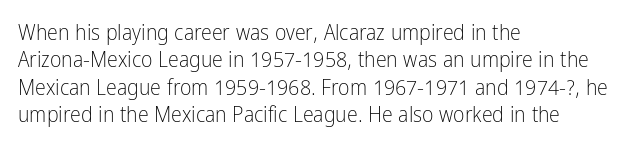
The image shows 22 px text type, upright; set left-aligned, line spacing 1.24x, normal letter spacing, not underlined.
